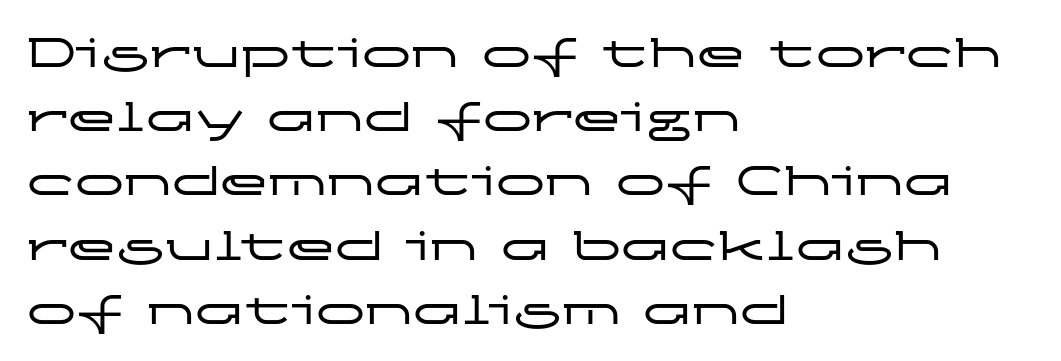
The image shows 49 px wide sans-serif type, upright; set left-aligned, normal line spacing (1.31x), normal letter spacing, not underlined; low stroke contrast and a medium x-height.
